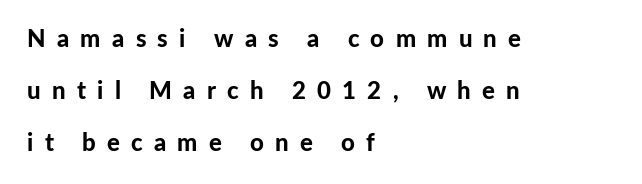
{"italic": "no", "bold": "yes", "underline": "no", "align": "left", "line_spacing": "loose", "line_spacing_ratio": 2.17, "letter_spacing": "wide", "letter_spacing_em": 0.47, "glyph_px": 24}
